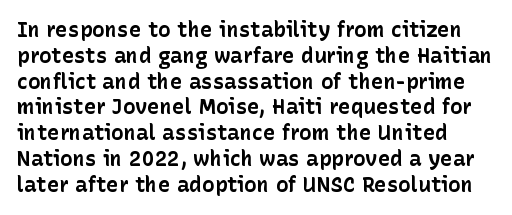
{"italic": "no", "bold": "yes", "underline": "no", "line_spacing_ratio": 1.23, "letter_spacing": "normal", "letter_spacing_em": 0.0, "glyph_px": 21}
